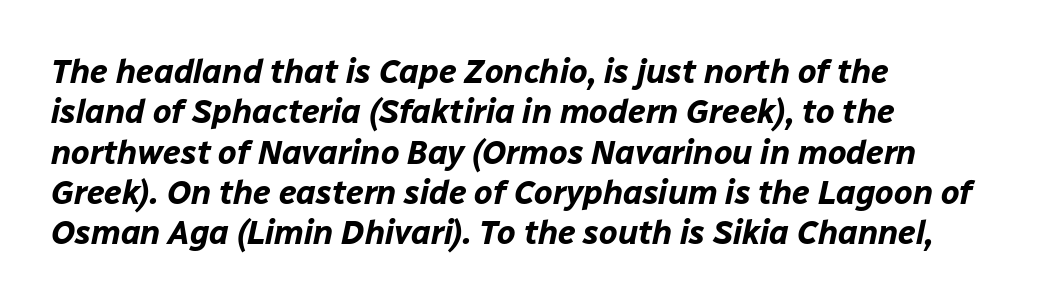
All the whitespace from short lines collects on the right. Each word holds together tightly as a unit, with standard inter-letter gaps. Proportional: the letters do not fall into vertical columns. Has an underline been added? It has not.
